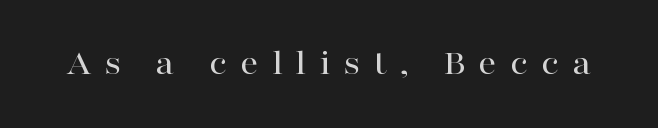
Unmarked baselines from the first word to the last. The font family rendered here belongs to the serif group. Does the lettering tilt? It doesn't — this is upright. Words appear elongated and porous because spacing is wide.
